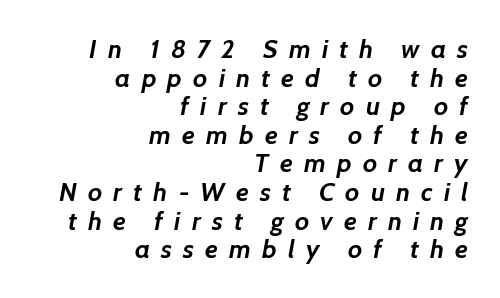
The image shows 26 px bold type; set right-aligned, tight line spacing (1.1x), unusually wide letter spacing (+0.43 em), not underlined.
